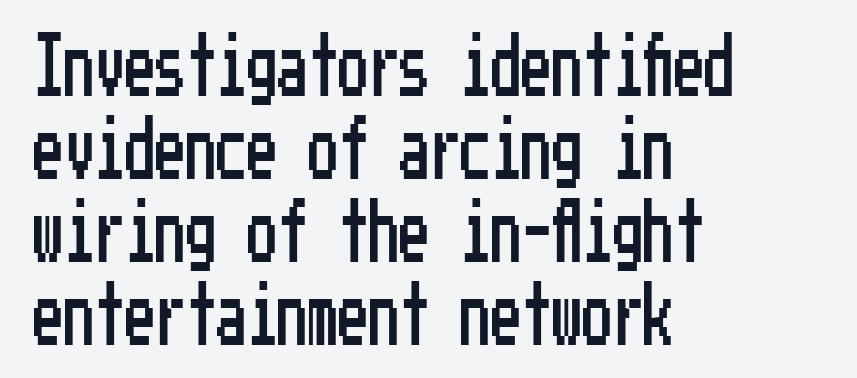
The area under the type is left untouched. One glance says typical: line gaps are just what's usual. A roman cut, with each character standing at attention. Horizontal alignment here is leftward, the default for most running prose. Font category for this specimen: sans-serif. Honestly, the letter spacing is just normal — you wouldn't notice it.
